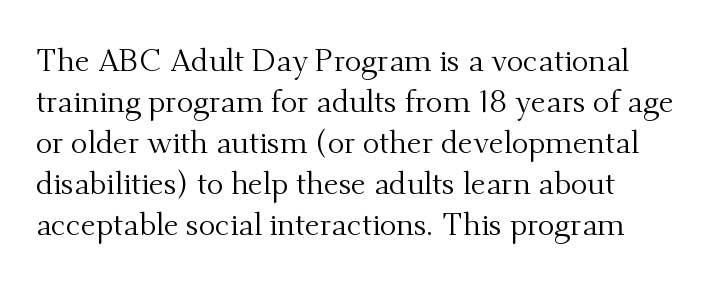
Proportional: the letters do not fall into vertical columns. This is the regular roman posture of the typeface. The rendering keeps characters at their native spacing. The words here are not underlined. Weight: not bold — regular or lighter.
